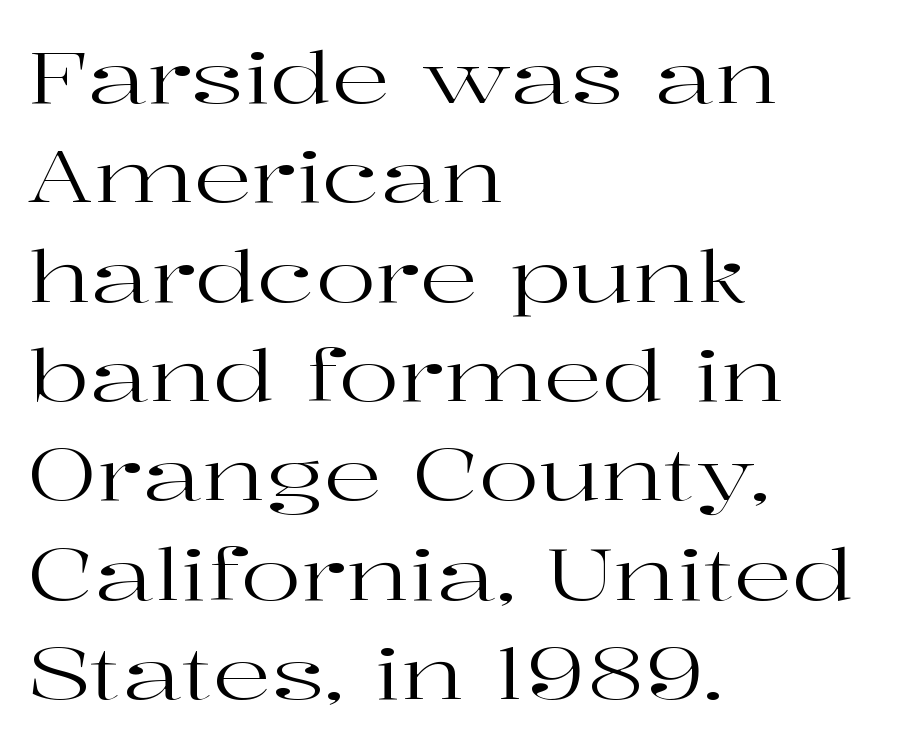
Q: Is the text bold? A: No.
Q: Is the text italic (slanted)? A: No, it is upright.
Q: Is the typeface a serif or a sans-serif typeface? A: Serif.
Q: Is the text underlined? A: No.
Q: How is the paragraph aligned? A: Left-aligned.
Q: Is the spacing between letters normal or unusually wide? A: Normal.
Q: Is the spacing between lines tight, normal or loose? A: Normal.
Q: Width (condensed, normal, or wide)? A: Wide.
Q: Stroke contrast? A: High.
Q: x-height? A: Medium.
Q: Monospaced? A: No.
